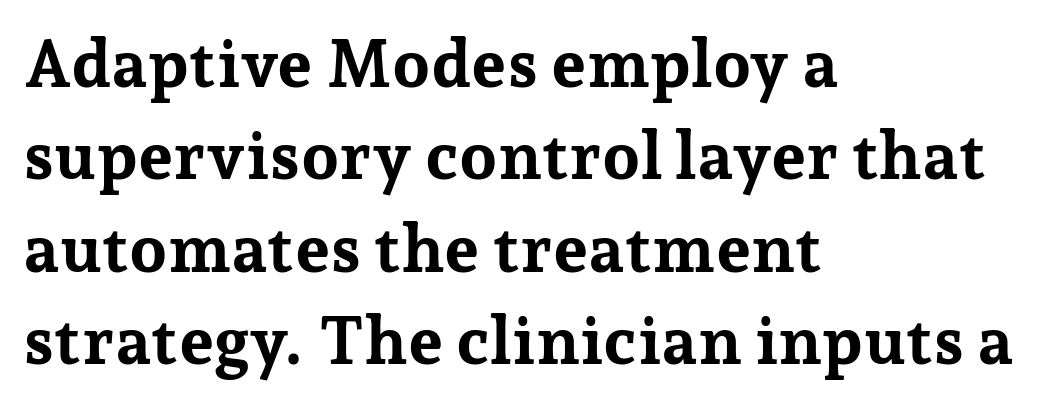
The letters advance in unequal steps, a hallmark of proportional type. Strong, thick strokes mark this as bold type. Rendered with straight, roman letterforms. Default kerning and tracking; the words read as compact shapes. Type without underlining. Quick note: interline space is typical.
